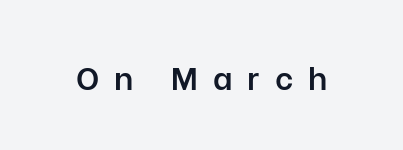
Rendered with straight, roman letterforms. Here the glyphs are tracked loosely, breaking word shapes into spaced letters. No word sits above an underline. A bit beefed up — I'd call it semibold rather than bold. Observe the absence of serifs on each vertical stroke in this sample.
